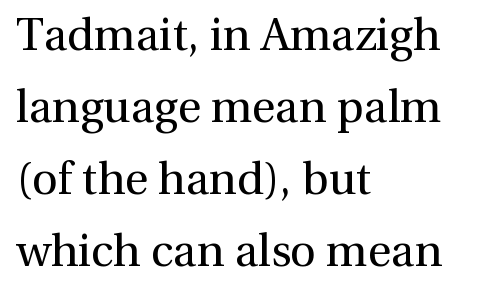
{"serif": "yes", "italic": "no", "bold": "no", "weight": "regular", "width": "normal", "x_height": "medium", "monospaced": "no", "underline": "no", "align": "left", "line_spacing": "normal", "line_spacing_ratio": 1.6, "letter_spacing": "normal", "letter_spacing_em": 0.0, "glyph_px": 45}
